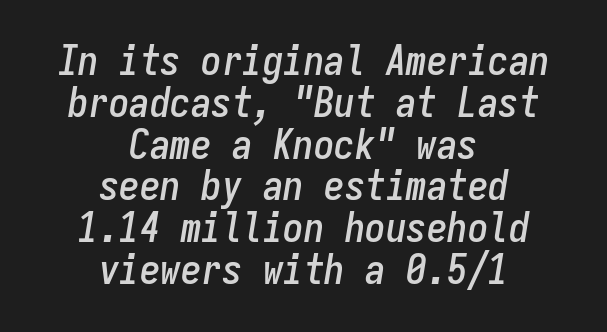
Tracking here is standard; glyphs follow each other at the usual distance. The rag falls on both sides of this text block equally. Letters rest on an invisible, unmarked baseline. Horizontal bands of white between lines are thin slivers. The text carries the slant typical of an italic or oblique font.
